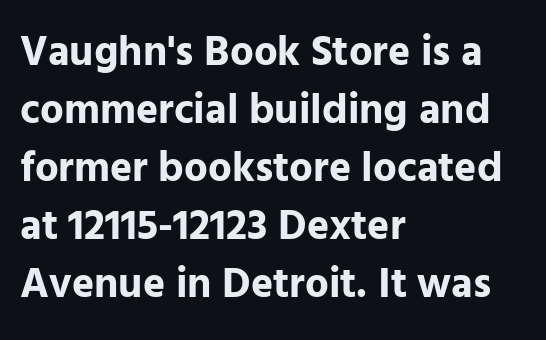
{"serif": "no", "italic": "no", "bold": "yes", "weight": "bold", "width": "normal", "stroke_contrast": "low", "x_height": "medium", "monospaced": "no", "underline": "no", "align": "left", "line_spacing": "normal", "line_spacing_ratio": 1.38, "letter_spacing": "normal", "letter_spacing_em": 0.0, "glyph_px": 42}
